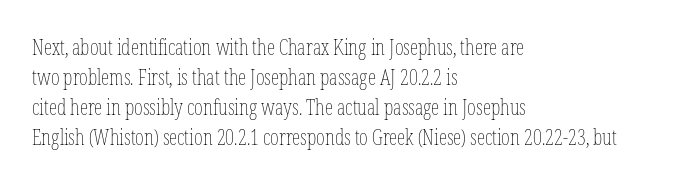
Compared with typical body copy, the letter spacing here is the same. The text block is weighted toward the left margin, trailing off unevenly rightward. The foot of each line stays bare and open. Evenly set lines give the paragraph a standard silhouette. Stroke thickness stays within the range of a standard reading face or lighter.
